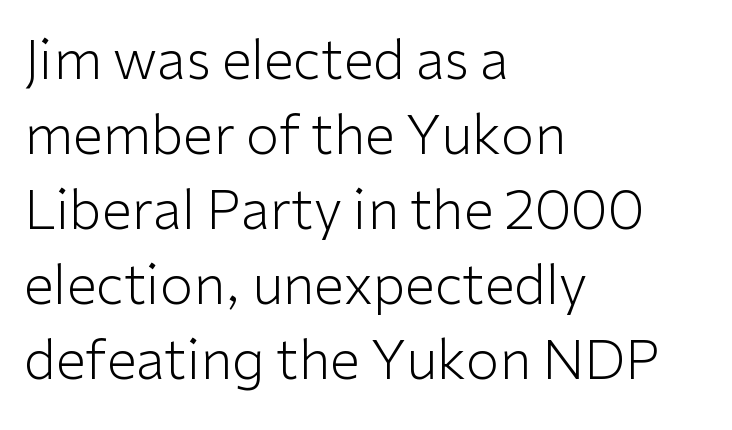
{"serif": "no", "italic": "no", "bold": "no", "weight": "light", "width": "normal", "stroke_contrast": "low", "x_height": "medium", "monospaced": "no", "underline": "no", "align": "left", "line_spacing": "normal", "line_spacing_ratio": 1.39, "letter_spacing": "normal", "letter_spacing_em": 0.0, "glyph_px": 54}
